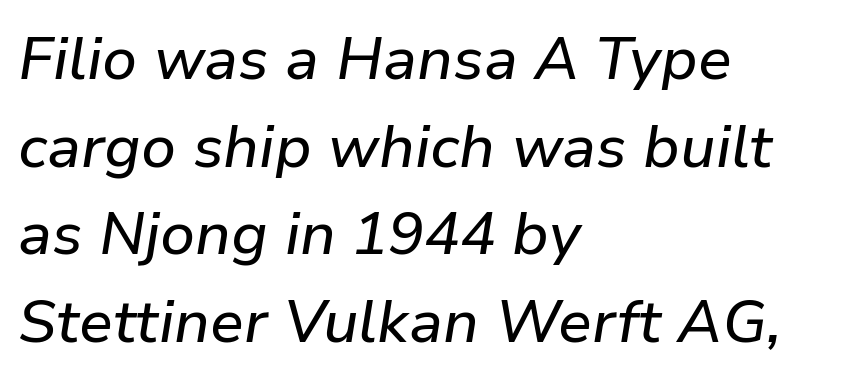
Q: Is the text italic (slanted)? A: Yes, it leans right by about 9 degrees.
Q: Is the text underlined? A: No.
Q: How is the paragraph aligned? A: Left-aligned.
Q: Is the spacing between letters normal or unusually wide? A: Normal.
Q: Is the spacing between lines tight, normal or loose? A: Normal.
Q: Width (condensed, normal, or wide)? A: Normal.
Q: Stroke contrast? A: Low.
Q: x-height? A: Medium.
Q: Monospaced? A: No.
